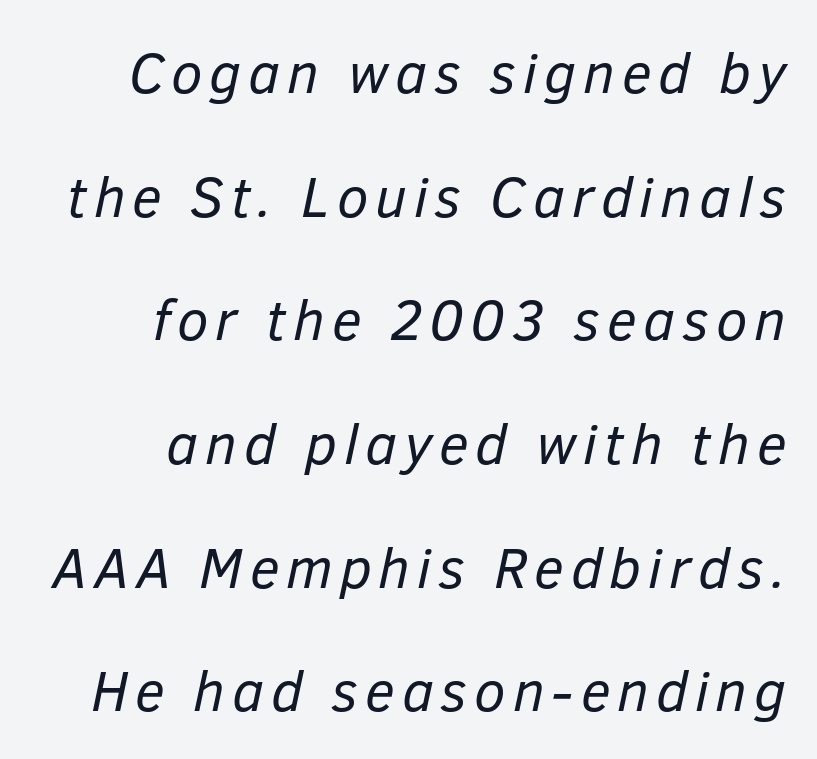
Q: Is the text bold? A: No.
Q: Is the text italic (slanted)? A: Yes, it leans right by about 12 degrees.
Q: Is the text underlined? A: No.
Q: How is the paragraph aligned? A: Right-aligned.
Q: Is the spacing between lines tight, normal or loose? A: Loose.
Q: Width (condensed, normal, or wide)? A: Normal.
Q: Stroke contrast? A: Low.
Q: x-height? A: Medium.
Q: Monospaced? A: No.
